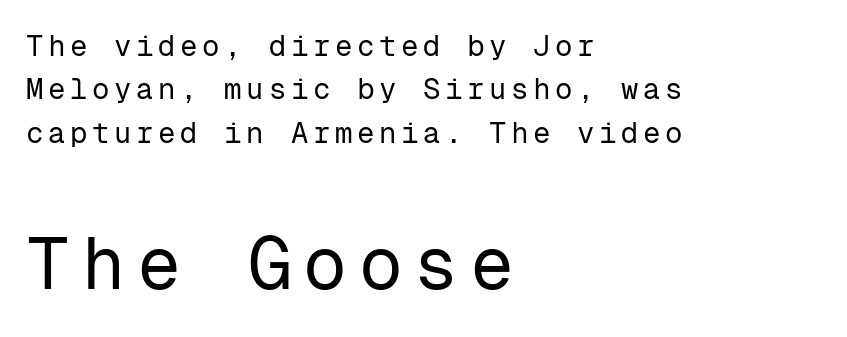
The image shows 73 px regular-weight sans-serif type, upright, monospaced; set left-aligned, normal line spacing (1.5x), not underlined; the second (bottom) block is 2.52x larger; low stroke contrast and a medium x-height.
